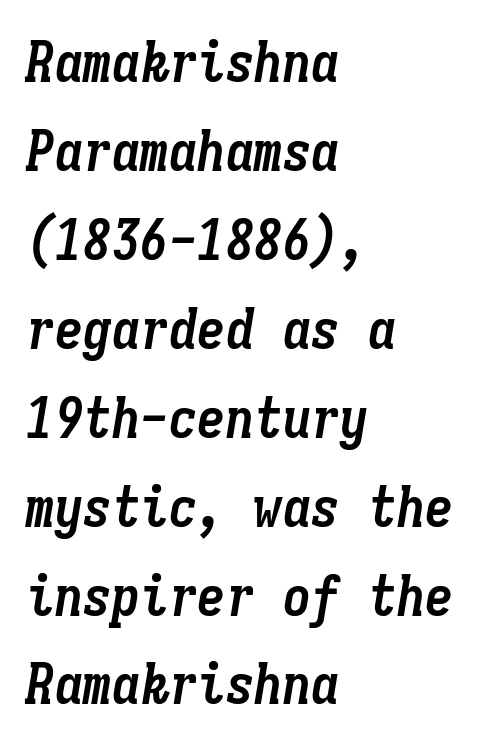
Layout note: lines flush left. The glyphs have the mass of a bold cut. Slanted lettering throughout. A typesetter would call this monospace, since all characters share one set width. Only glyphs here, with clear space below each row. Characters follow at the spacing the type designer built in.
